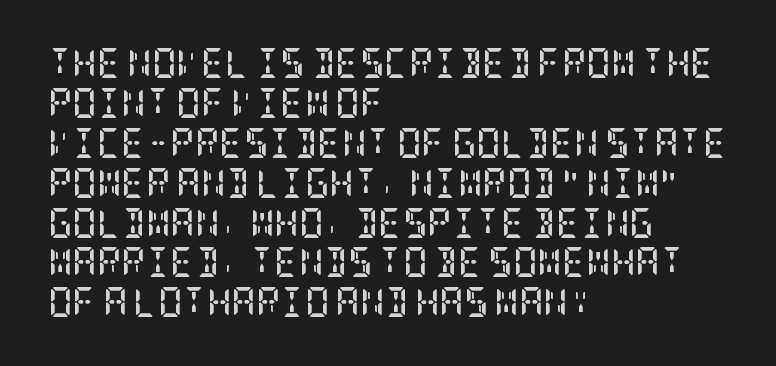
Q: Is the text bold? A: Yes.
Q: Is the text italic (slanted)? A: No, it is upright.
Q: Is the typeface a serif or a sans-serif typeface? A: Serif.
Q: Is the text underlined? A: No.
Q: How is the paragraph aligned? A: Left-aligned.
Q: Is the spacing between letters normal or unusually wide? A: Normal.
Q: Is the spacing between lines tight, normal or loose? A: Normal.
Q: Width (condensed, normal, or wide)? A: Condensed.
Q: Stroke contrast? A: Low.
Q: x-height? A: Large.
